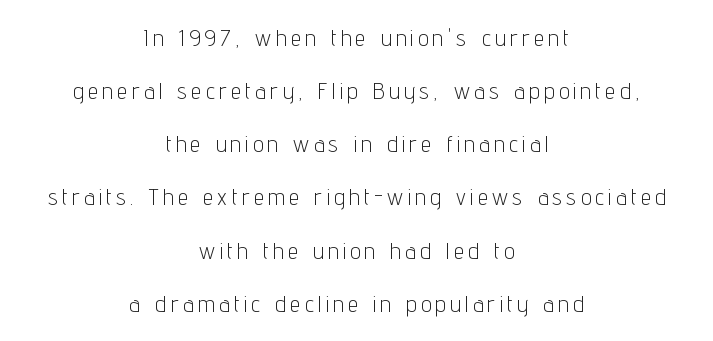
Q: Is the text bold? A: No.
Q: Is the text italic (slanted)? A: No, it is upright.
Q: Is the text underlined? A: No.
Q: How is the paragraph aligned? A: Centered.
Q: Is the spacing between letters normal or unusually wide? A: Unusually wide.
Q: Is the spacing between lines tight, normal or loose? A: Loose.
